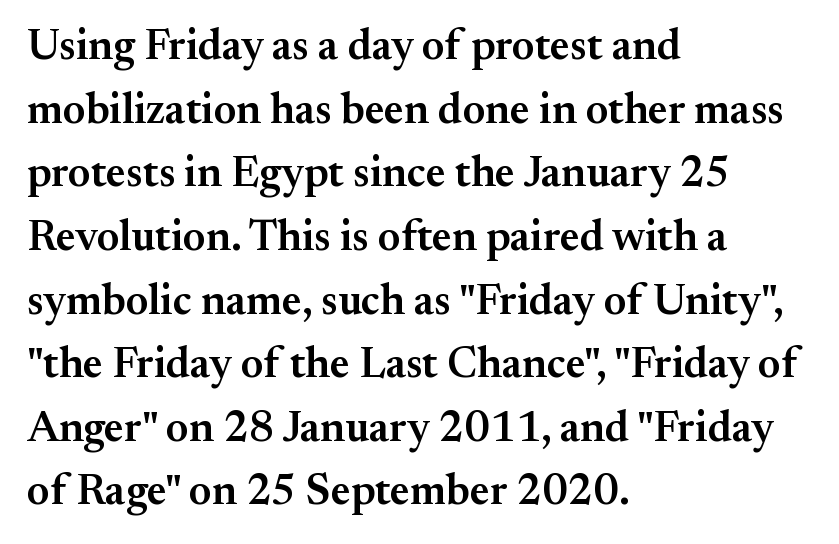
{"serif": "yes", "italic": "no", "bold": "semi", "weight": "semibold", "width": "normal", "stroke_contrast": "medium", "x_height": "small", "monospaced": "no", "underline": "no", "align": "left", "line_spacing": "normal", "line_spacing_ratio": 1.48, "letter_spacing": "normal", "letter_spacing_em": 0.0, "glyph_px": 43}
